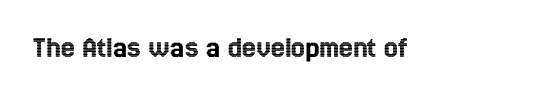
Q: Is the text italic (slanted)? A: No, it is upright.
Q: Is the text underlined? A: No.
Q: Is the spacing between letters normal or unusually wide? A: Normal.
Q: Width (condensed, normal, or wide)? A: Condensed.
Q: x-height? A: Medium.
Q: Monospaced? A: No.
